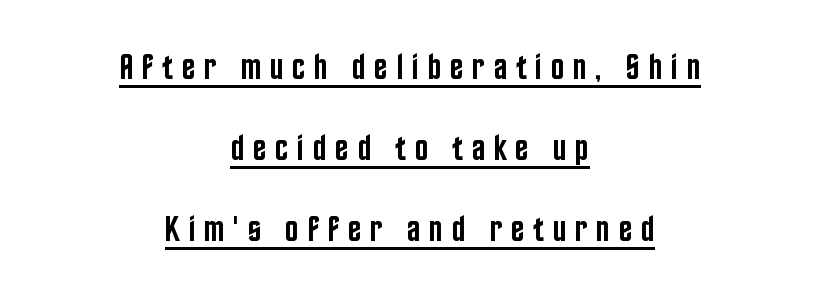
Q: Is the text bold? A: Semi-bold.
Q: Is the text italic (slanted)? A: No, it is upright.
Q: Is the typeface a serif or a sans-serif typeface? A: Sans-serif.
Q: Is the text underlined? A: Yes.
Q: How is the paragraph aligned? A: Centered.
Q: Is the spacing between letters normal or unusually wide? A: Unusually wide.
Q: Is the spacing between lines tight, normal or loose? A: Loose.
Q: Width (condensed, normal, or wide)? A: Condensed.
Q: Stroke contrast? A: Low.
Q: x-height? A: Large.
Q: Monospaced? A: No.
